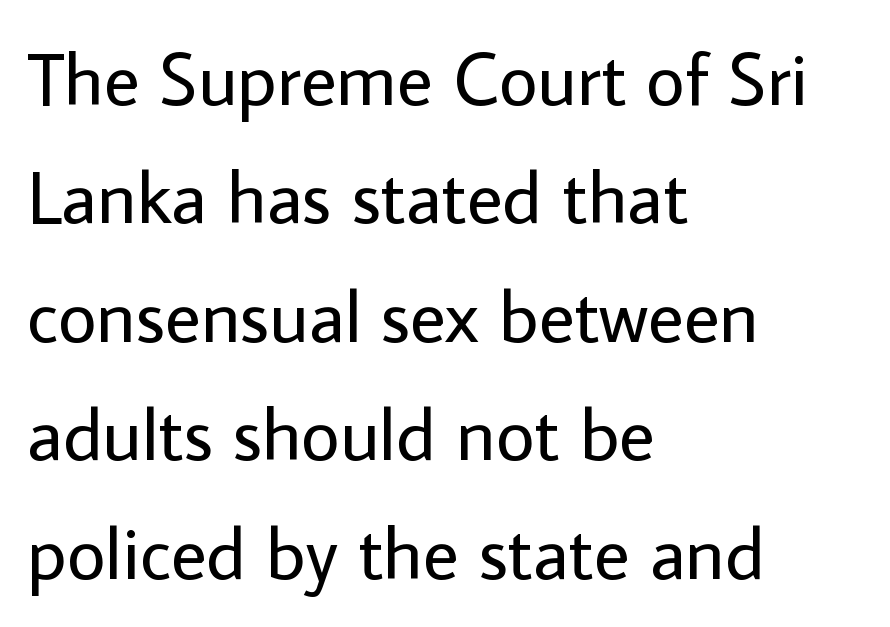
The letters sit at their default tracking, neither squeezed nor spread. The passage shown is typed in a proportional face where columns would drift. Weight: regular or lighter. Does the type have serifs? No, each stem ends abruptly.
